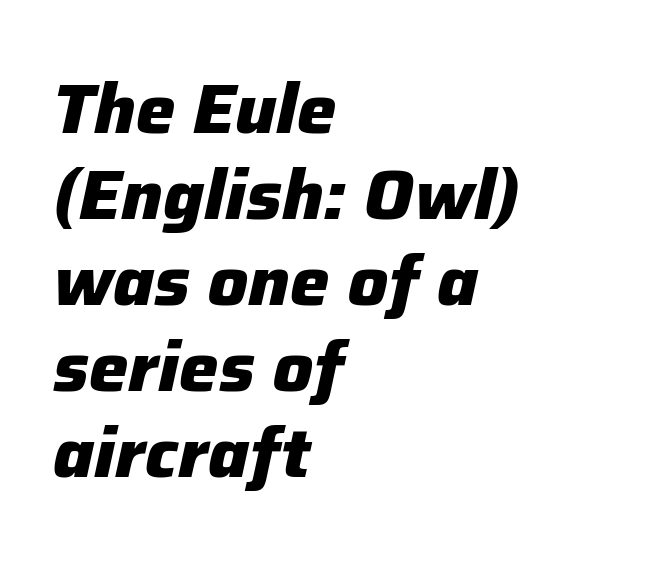
The image shows 70 px heavy type, italic (leaning right); set left-aligned, line spacing 1.23x, normal letter spacing, not underlined; low stroke contrast and a medium x-height.
